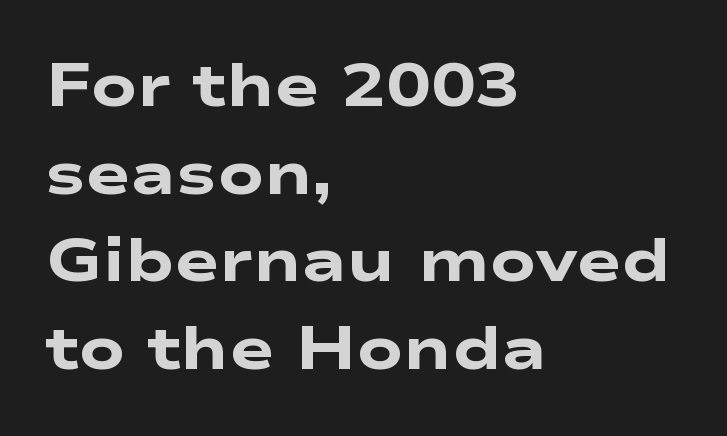
Q: Is the text bold? A: Yes.
Q: Is the typeface a serif or a sans-serif typeface? A: Sans-serif.
Q: Is the text underlined? A: No.
Q: How is the paragraph aligned? A: Left-aligned.
Q: Is the spacing between letters normal or unusually wide? A: Normal.
Q: Is the spacing between lines tight, normal or loose? A: Normal.
Q: Width (condensed, normal, or wide)? A: Wide.
Q: Stroke contrast? A: Low.
Q: x-height? A: Medium.
Q: Monospaced? A: No.
